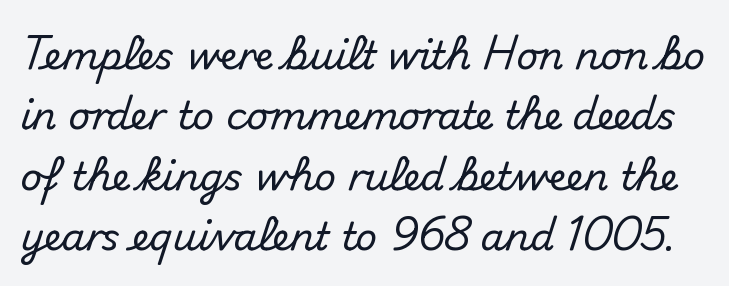
Is there much room between lines? A standard amount, neither cramped nor airy. No word sits above an underline. You can tell from the bare stems that sans-serif type was used.
